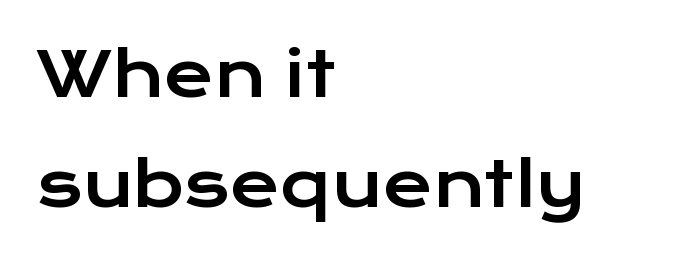
Q: Is the text italic (slanted)? A: No, it is upright.
Q: Is the typeface a serif or a sans-serif typeface? A: Sans-serif.
Q: Is the text underlined? A: No.
Q: How is the paragraph aligned? A: Left-aligned.
Q: Is the spacing between letters normal or unusually wide? A: Normal.
Q: Width (condensed, normal, or wide)? A: Wide.
Q: Stroke contrast? A: Low.
Q: x-height? A: Medium.
Q: Monospaced? A: No.
